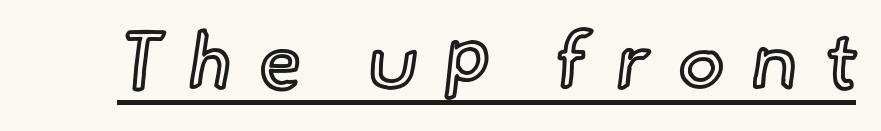
Is the letter spacing exaggerated? Yes — the characters are pushed far apart. Spacing verdict: proportional, widths tailored to each character. This rendering features underlined lettering.
